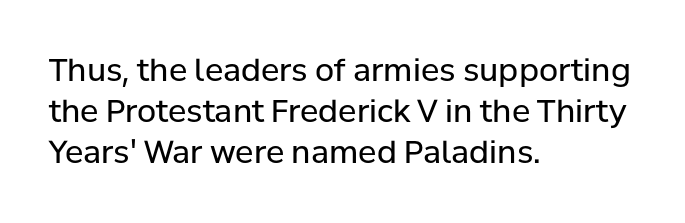
The image shows 31 px regular-weight sans-serif type, upright; set left-aligned, normal line spacing (1.33x), normal letter spacing, not underlined; low stroke contrast and a medium x-height.
